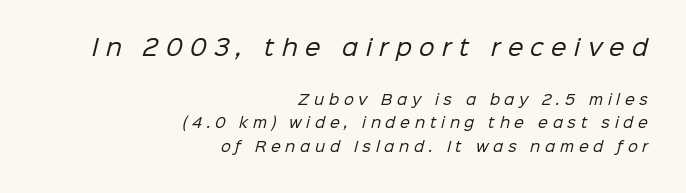
Q: Is the text bold? A: No.
Q: Is the text underlined? A: No.
Q: How is the paragraph aligned? A: Right-aligned.
Q: Is the spacing between letters normal or unusually wide? A: Unusually wide.
Q: Is the spacing between lines tight, normal or loose? A: Normal.
Q: Which block of text is set in a larger size, the first (top) or the second (bottom)? A: The first (top) one.
